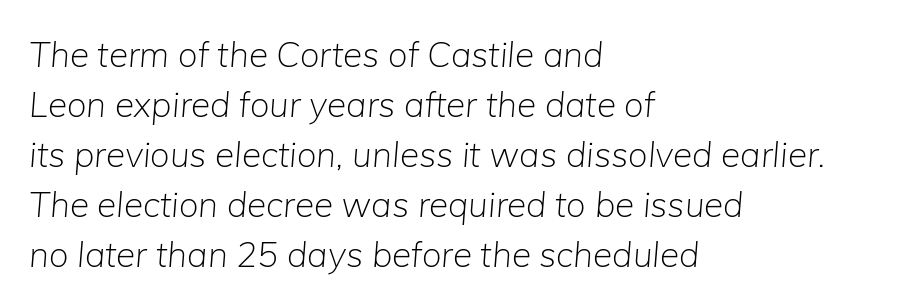
Q: Is the text bold? A: No.
Q: Is the text italic (slanted)? A: Yes, it leans right by about 5 degrees.
Q: Is the text underlined? A: No.
Q: How is the paragraph aligned? A: Left-aligned.
Q: Is the spacing between letters normal or unusually wide? A: Normal.
Q: Is the spacing between lines tight, normal or loose? A: Normal.
Q: Width (condensed, normal, or wide)? A: Normal.
Q: Stroke contrast? A: Low.
Q: x-height? A: Medium.
Q: Monospaced? A: No.
